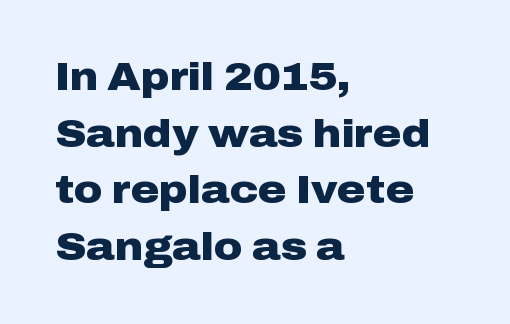
The image shows 39 px heavy, wide sans-serif type, upright; set left-aligned, normal line spacing (1.45x), normal letter spacing, not underlined; low stroke contrast and a medium x-height.
